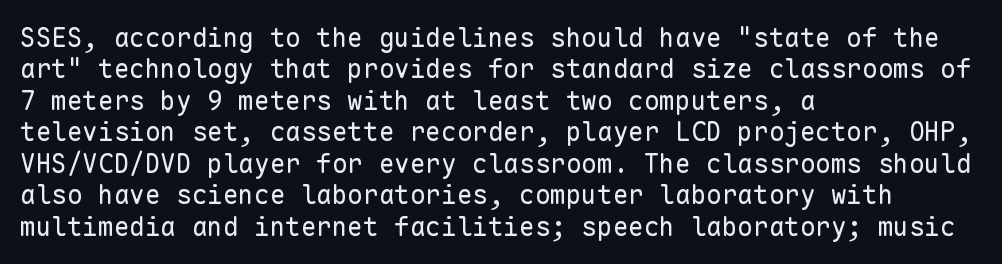
What stands out about the letter spacing? Nothing — it is the standard amount. The rendering anchors every line to the left-hand side. A light-to-regular cut is what we see here. Ordinary non-slanted type is in use.
